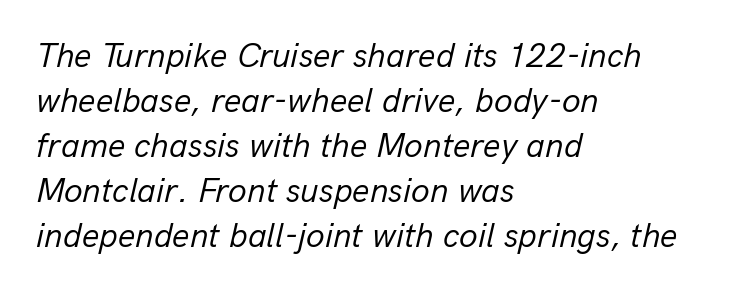
The image shows 34 px regular-weight type, italic (leaning right); set left-aligned, normal line spacing (1.32x), normal letter spacing, not underlined; low stroke contrast and a medium x-height.
